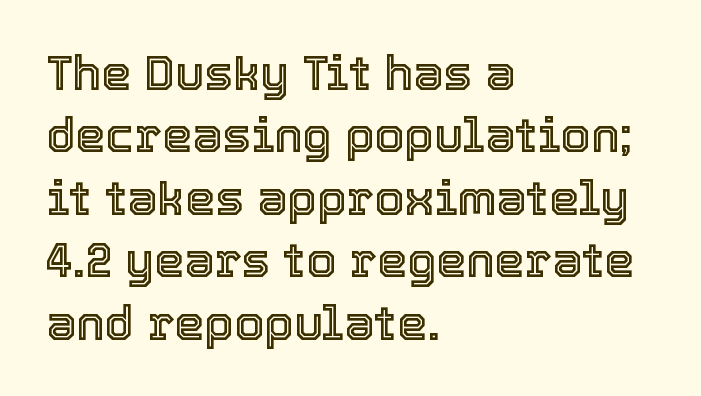
The image shows 48 px text type, upright; set left-aligned, normal line spacing (1.3x), normal letter spacing, not underlined; a medium x-height.
